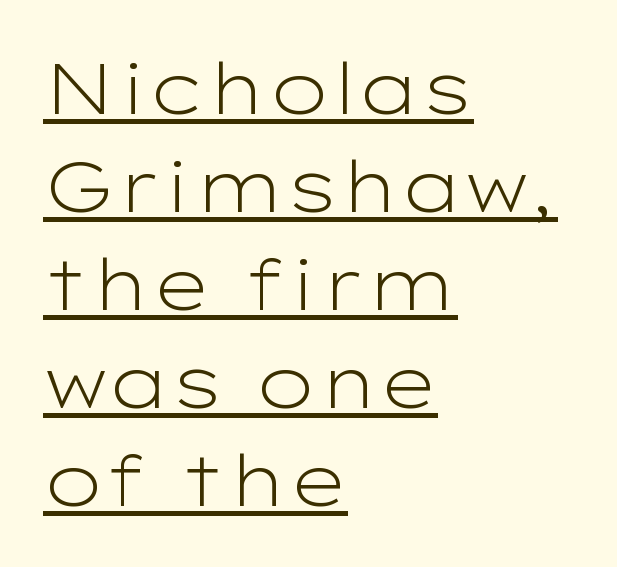
{"serif": "no", "italic": "no", "bold": "no", "weight": "light", "width": "wide", "stroke_contrast": "low", "x_height": "medium", "monospaced": "no", "underline": "yes", "align": "left", "line_spacing": "normal", "line_spacing_ratio": 1.38, "letter_spacing": "normal", "letter_spacing_em": 0.0, "glyph_px": 71}
